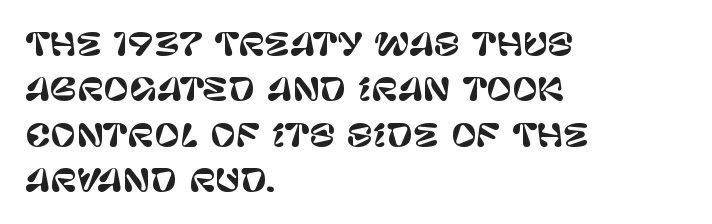
A typesetter would label this face a sans. Leading matches the norm, producing a regular column. The face used here is rendered with its standard letterfit. Beneath every word, the page is bare.
